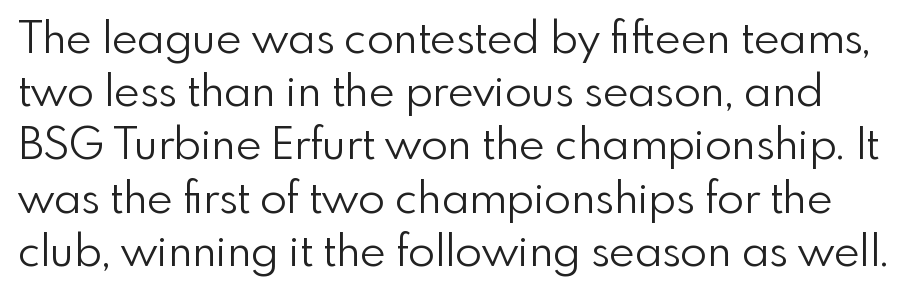
{"serif": "no", "italic": "no", "bold": "no", "weight": "light", "width": "normal", "x_height": "small", "monospaced": "no", "underline": "no", "line_spacing_ratio": 1.21, "letter_spacing": "normal", "letter_spacing_em": 0.0, "glyph_px": 44}
